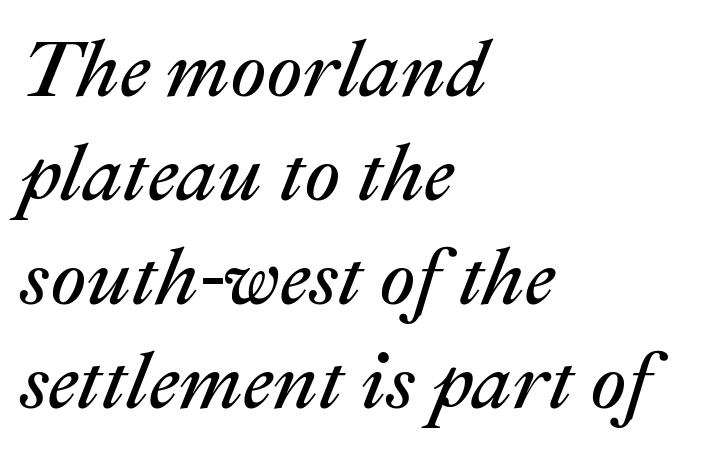
The lines sit at an ordinary, default distance from one another. The area under the type is left untouched. Nothing heavy about these letters — not bold at all. Default kerning and tracking; the words read as compact shapes. Is the block centered? No — it sits flush against the left margin. Think of a printed novel: that variable character pitch is what you see here.
